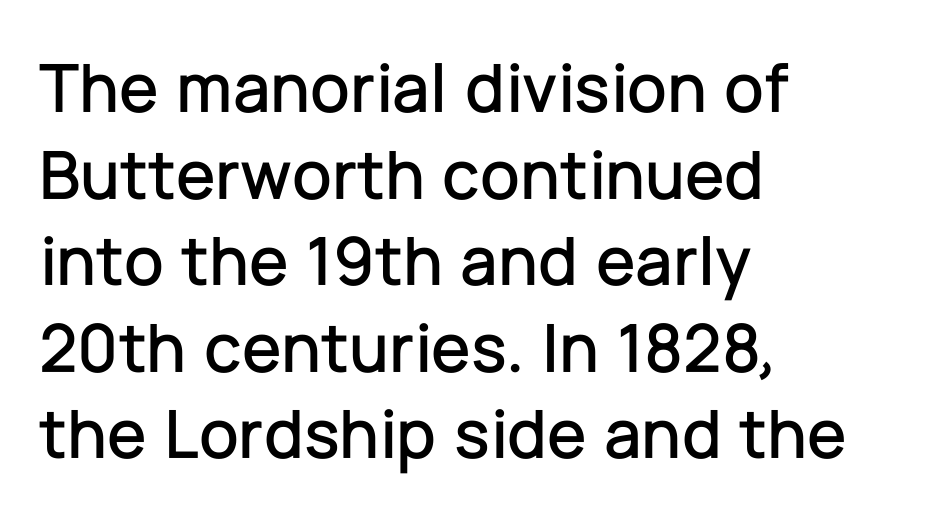
Casual observation: everything's shoved over to the left. Underline: absent. Note the varied advance widths — an 'i' is clearly narrower than an 'm'. Ascenders rise straight up at ninety degrees. Inter-character spacing is left at the font's built-in metrics.
